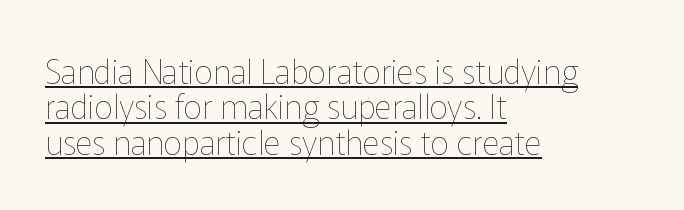
{"italic": "no", "bold": "no", "weight": "thin", "width": "normal", "stroke_contrast": "low", "x_height": "medium", "monospaced": "no", "underline": "yes", "align": "left", "line_spacing": "tight", "line_spacing_ratio": 1.07, "letter_spacing": "normal", "letter_spacing_em": 0.0, "glyph_px": 33}
